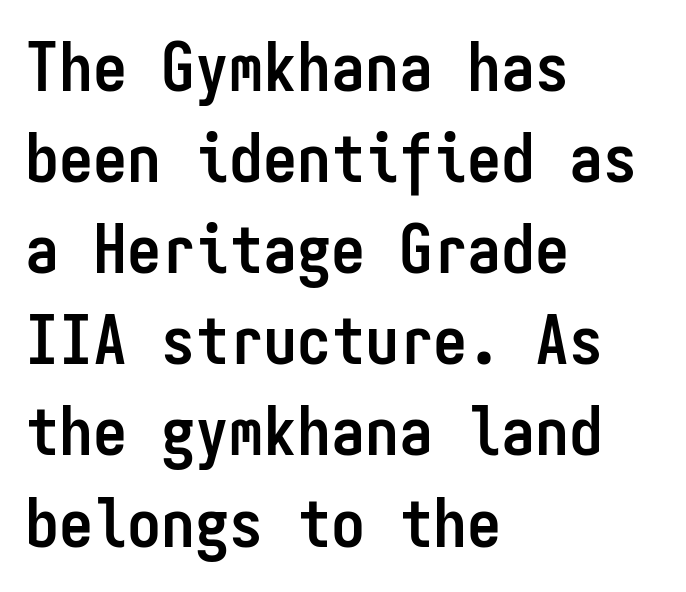
{"serif": "no", "italic": "no", "bold": "yes", "weight": "semibold", "width": "condensed", "stroke_contrast": "low", "x_height": "medium", "monospaced": "yes", "underline": "no", "align": "left", "line_spacing": "normal", "line_spacing_ratio": 1.34, "letter_spacing": "normal", "letter_spacing_em": 0.0, "glyph_px": 68}
